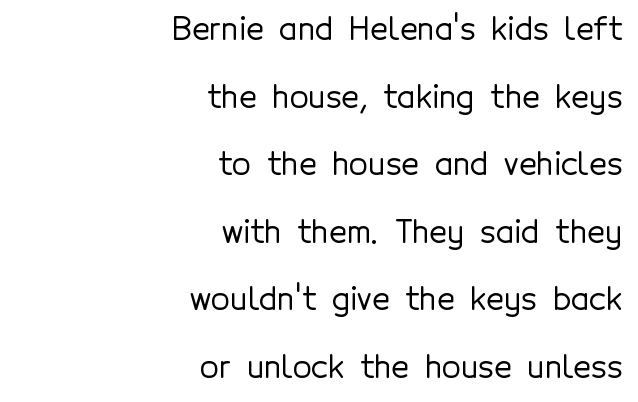
The image shows 31 px sans-serif type, upright; set right-aligned, loose line spacing (2.18x), normal letter spacing, not underlined; a medium x-height.
